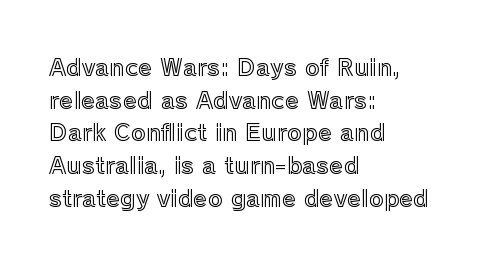
{"italic": "no", "underline": "no", "align": "left", "line_spacing": "normal", "line_spacing_ratio": 1.42, "letter_spacing": "normal", "letter_spacing_em": 0.0, "glyph_px": 23}
